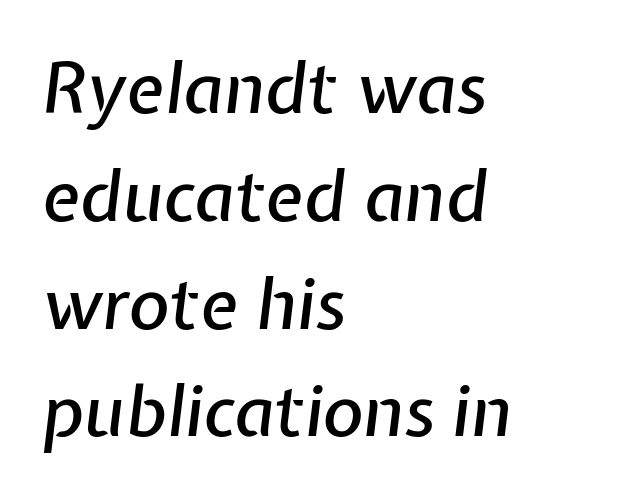
The ragged edge is on the right, which tells us the setting is flush left. Italic? Definitely — the glyphs are oblique. Letters rest on an invisible, unmarked baseline. The passage shown is typed in a proportional face where columns would drift. Vertical spacing — default. The type is set solid horizontally, with unmodified tracking.
